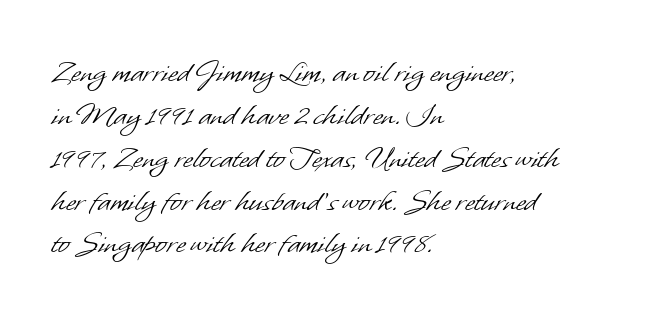
A typesetter would call this proportional, since set widths differ per character. The strip under each line holds only bare page. Honestly, the row spacing looks completely unremarkable. The text block is weighted toward the left margin, trailing off unevenly rightward.
